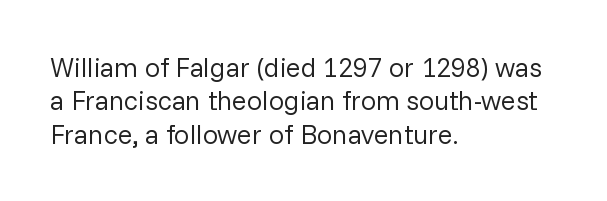
The image shows 27 px text type, upright; set left-aligned, line spacing 1.24x, normal letter spacing, not underlined.
